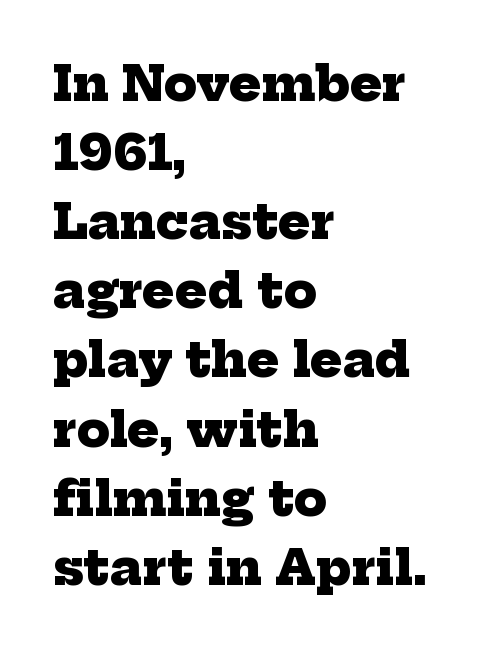
{"serif": "yes", "bold": "yes", "weight": "heavy", "width": "normal", "stroke_contrast": "low", "x_height": "medium", "monospaced": "no", "underline": "no", "align": "left", "line_spacing": "normal", "line_spacing_ratio": 1.44, "letter_spacing": "normal", "letter_spacing_em": 0.0, "glyph_px": 48}
